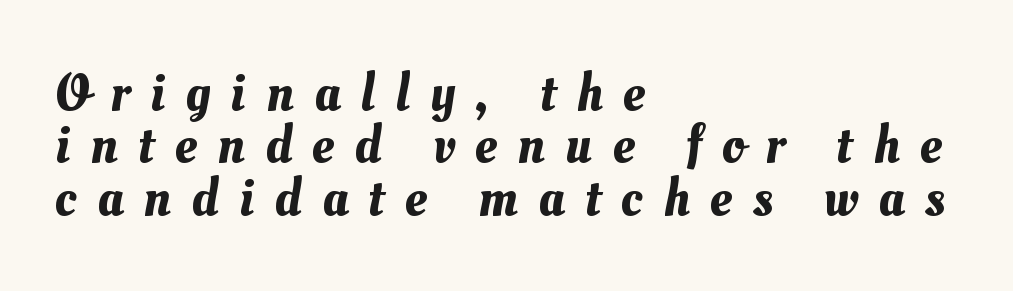
{"width": "normal", "stroke_contrast": "medium", "x_height": "small", "monospaced": "no", "underline": "no", "align": "left", "line_spacing": "tight", "line_spacing_ratio": 0.97, "letter_spacing": "wide", "letter_spacing_em": 0.38, "glyph_px": 54}
